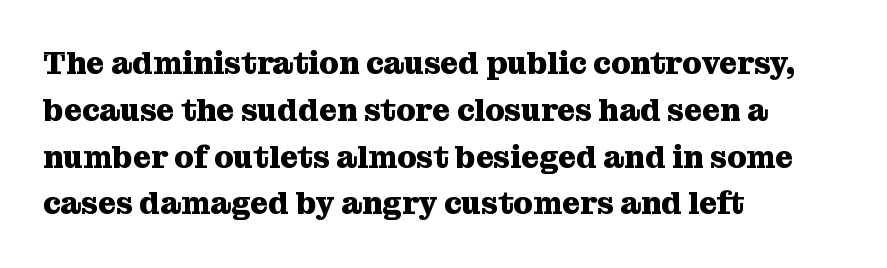
Q: Is the text bold? A: Yes.
Q: Is the text italic (slanted)? A: No, it is upright.
Q: Is the typeface a serif or a sans-serif typeface? A: Serif.
Q: Is the text underlined? A: No.
Q: How is the paragraph aligned? A: Left-aligned.
Q: Is the spacing between letters normal or unusually wide? A: Normal.
Q: Is the spacing between lines tight, normal or loose? A: Normal.
Q: Width (condensed, normal, or wide)? A: Normal.
Q: Stroke contrast? A: Medium.
Q: x-height? A: Medium.
Q: Monospaced? A: No.
